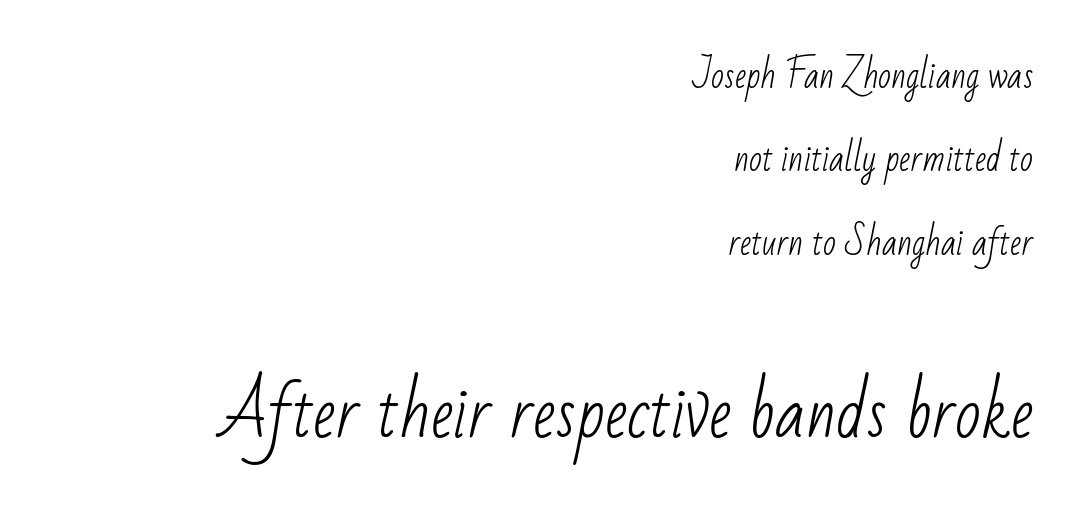
The image shows 68 px light, condensed sans-serif type; set right-aligned, loose line spacing (2.45x), normal letter spacing, not underlined; the second (bottom) block is 2.0x larger; low stroke contrast and a small x-height.
